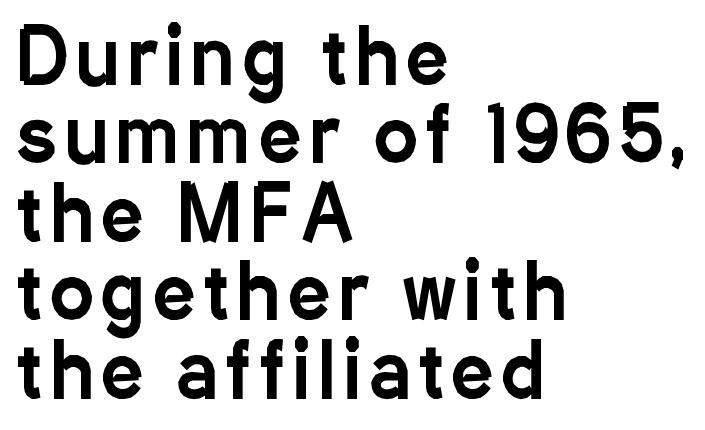
The image shows 74 px condensed sans-serif type, upright; set left-aligned, tight line spacing (1.06x), not underlined; low stroke contrast and a medium x-height.
